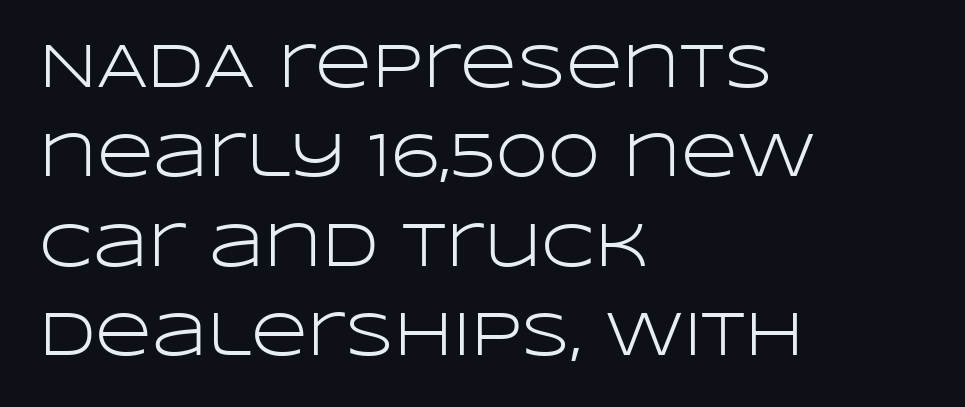
The image shows 62 px light, wide sans-serif type, upright; set left-aligned, normal line spacing (1.44x), normal letter spacing, not underlined; low stroke contrast and a large x-height.
